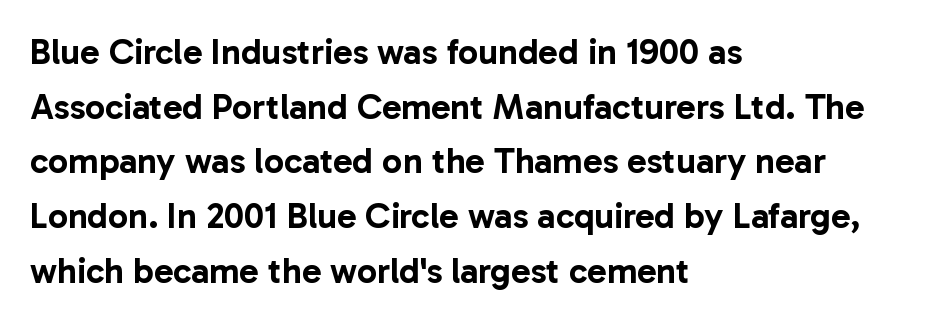
Q: Is the text italic (slanted)? A: No, it is upright.
Q: Is the typeface a serif or a sans-serif typeface? A: Sans-serif.
Q: Is the text underlined? A: No.
Q: How is the paragraph aligned? A: Left-aligned.
Q: Is the spacing between letters normal or unusually wide? A: Normal.
Q: Is the spacing between lines tight, normal or loose? A: Normal.
Q: Width (condensed, normal, or wide)? A: Normal.
Q: Stroke contrast? A: Low.
Q: x-height? A: Medium.
Q: Monospaced? A: No.
